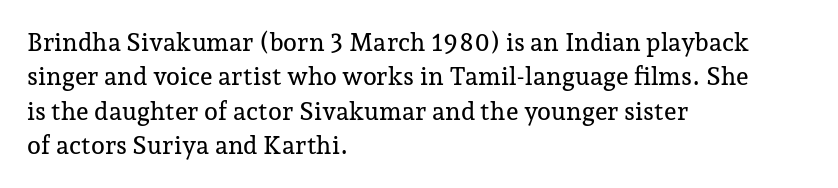
{"italic": "no", "underline": "no", "align": "left", "line_spacing": "normal", "line_spacing_ratio": 1.38, "letter_spacing": "normal", "letter_spacing_em": 0.0, "glyph_px": 25}
